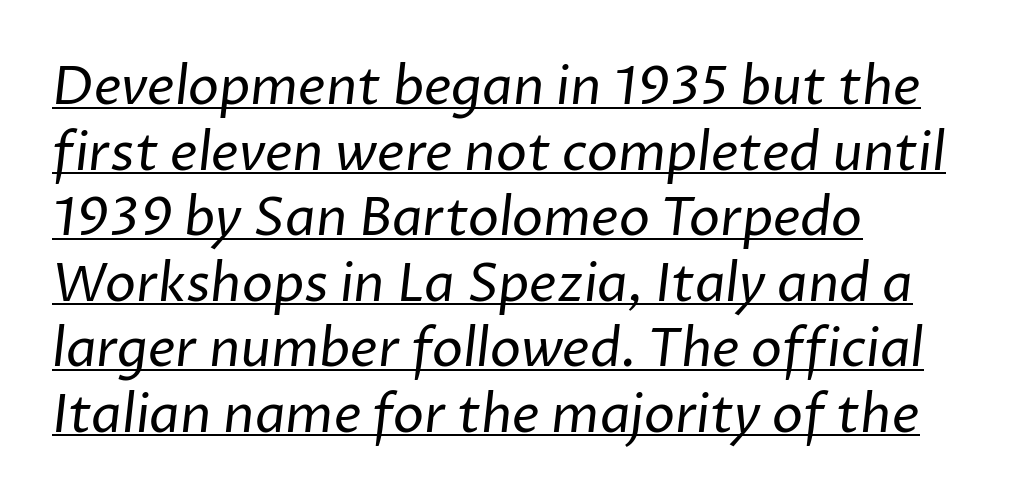
Students, observe the line beneath the letters — that is underlining. Observe the ordinary spacing: letters are neighbours, not strangers. Caption: multi-line text, flush left, ragged right. Typographically, this falls in the sans-serif category. Unbolded letterforms with no extra heft.
